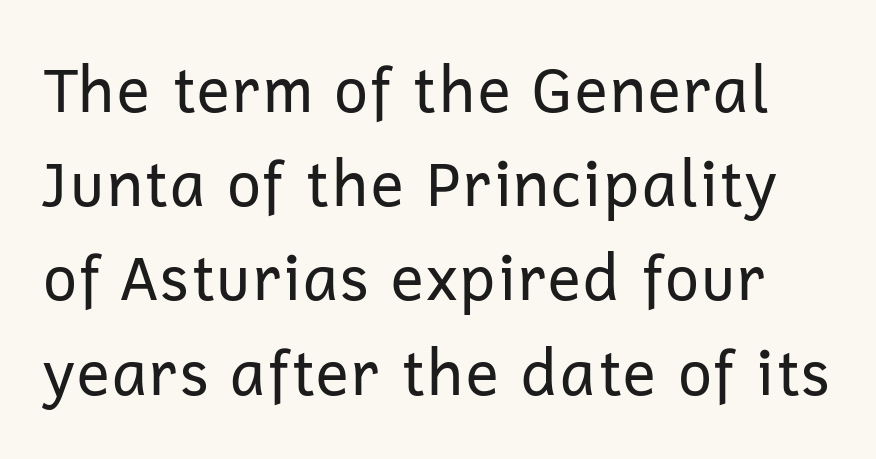
Q: Is the text bold? A: No.
Q: Is the text italic (slanted)? A: No, it is upright.
Q: Is the typeface a serif or a sans-serif typeface? A: Sans-serif.
Q: Is the text underlined? A: No.
Q: Is the spacing between letters normal or unusually wide? A: Normal.
Q: Is the spacing between lines tight, normal or loose? A: Normal.
Q: Width (condensed, normal, or wide)? A: Normal.
Q: Stroke contrast? A: Low.
Q: x-height? A: Medium.
Q: Monospaced? A: No.
